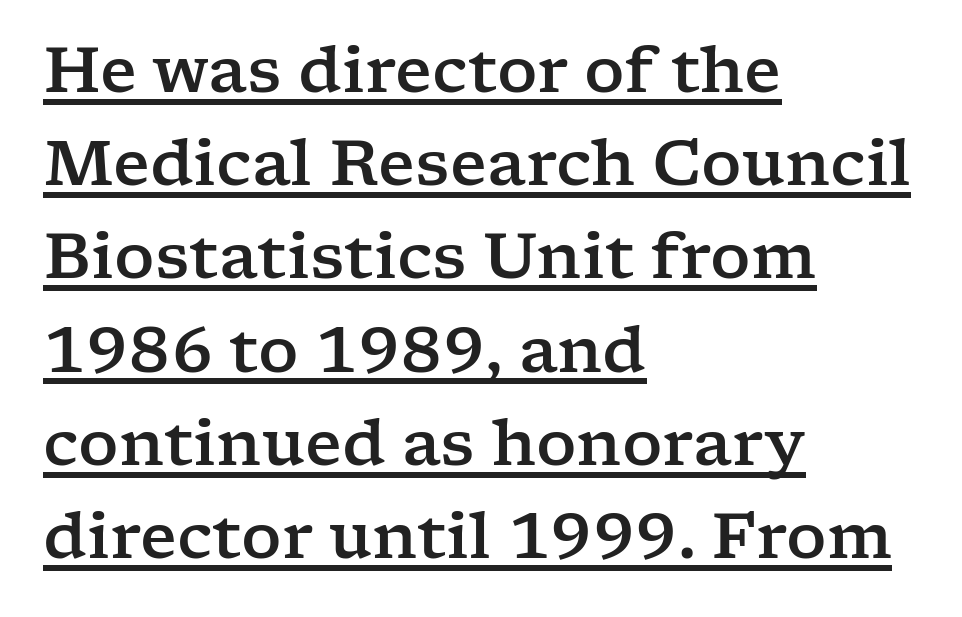
Unlike a clean sans, this face finishes its strokes with serifs. The rendering uses natural spacing where letterforms have individual widths. The font's upright variant was chosen for this text. Teacher's note: observe the even left margin — that is flush-left alignment. Is there much room between lines? A standard amount, neither cramped nor airy. A rule runs beneath these lines of type.
